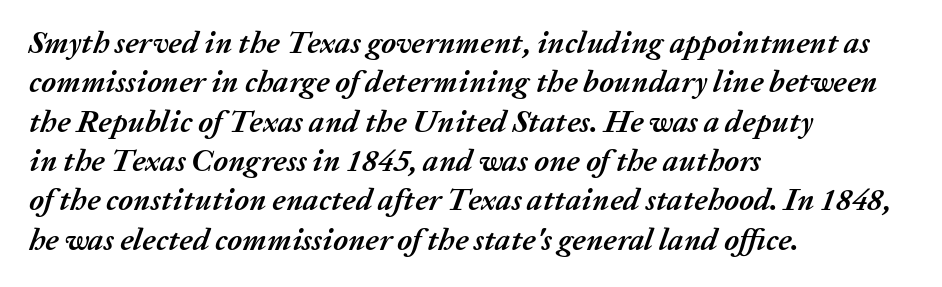
{"italic": "yes", "lean": "right", "slant_degrees": 20, "bold": "yes", "weight": "semibold", "width": "normal", "stroke_contrast": "medium", "x_height": "medium", "monospaced": "no", "underline": "no", "align": "left", "line_spacing": "normal", "line_spacing_ratio": 1.27, "letter_spacing": "normal", "letter_spacing_em": 0.0, "glyph_px": 31}
